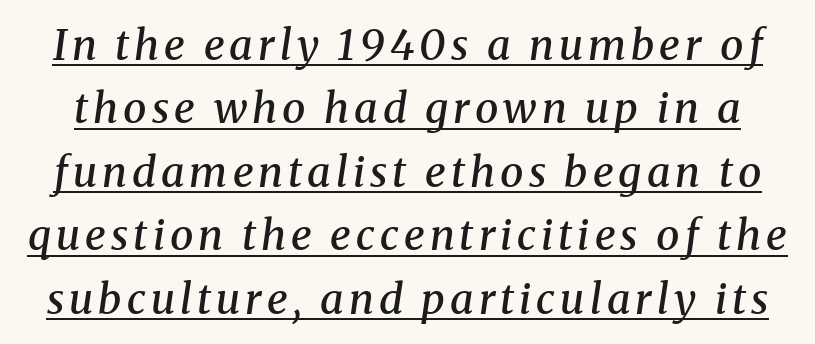
A semibold gives these letters moderate extra thickness, short of bold. Looks like regular typesetting: each glyph gets only the width it needs. Compared with typical paragraphs, the rows here are spaced about the same. Small tapered or slab feet sit at the stroke ends, so this counts as serif. Does a line run under the words? Yes, clearly. There's an unmistakable incline to the writing here.
